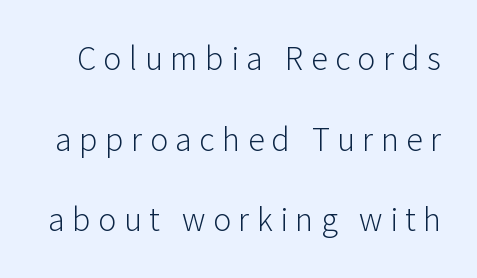
The image shows 34 px light sans-serif type, upright; set loose line spacing (2.37x), unusually wide letter spacing (+0.22 em), not underlined; low stroke contrast and a medium x-height.
